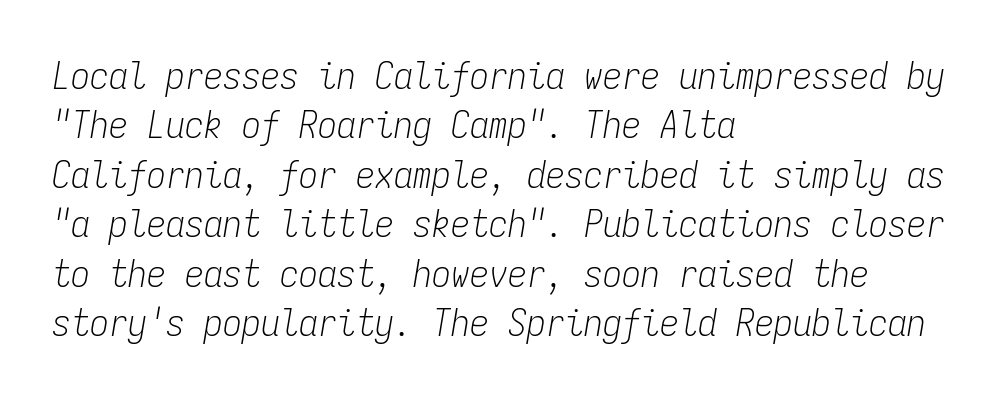
Q: Is the text bold? A: No.
Q: Is the text italic (slanted)? A: Yes, it leans right by about 9 degrees.
Q: Is the text underlined? A: No.
Q: How is the paragraph aligned? A: Left-aligned.
Q: Is the spacing between letters normal or unusually wide? A: Normal.
Q: Is the spacing between lines tight, normal or loose? A: Normal.
Q: Width (condensed, normal, or wide)? A: Condensed.
Q: Stroke contrast? A: Low.
Q: x-height? A: Medium.
Q: Monospaced? A: Yes.
